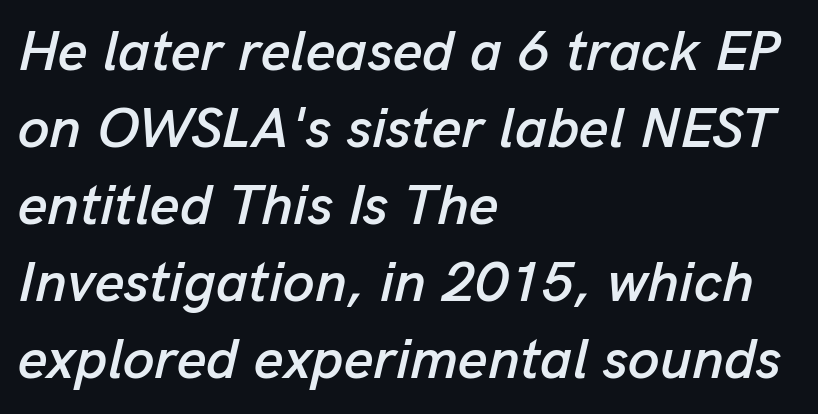
A typesetter would call this zero additional tracking. There's an unmistakable incline to the writing here. The zone under the glyphs is completely vacant. The setting favours the left margin, as ordinary paragraphs usually do. Looks like regular typesetting: each glyph gets only the width it needs. The rendering uses a moderate line-height, typical for paragraphs.
